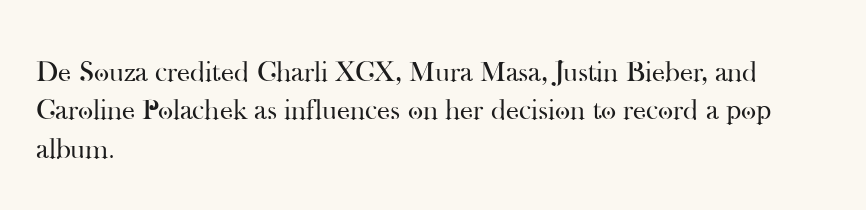
Q: Is the text bold? A: No.
Q: Is the text italic (slanted)? A: No, it is upright.
Q: Is the typeface a serif or a sans-serif typeface? A: Serif.
Q: Is the text underlined? A: No.
Q: How is the paragraph aligned? A: Left-aligned.
Q: Is the spacing between letters normal or unusually wide? A: Normal.
Q: Is the spacing between lines tight, normal or loose? A: Normal.
Q: Width (condensed, normal, or wide)? A: Normal.
Q: Stroke contrast? A: High.
Q: x-height? A: Small.
Q: Monospaced? A: No.
